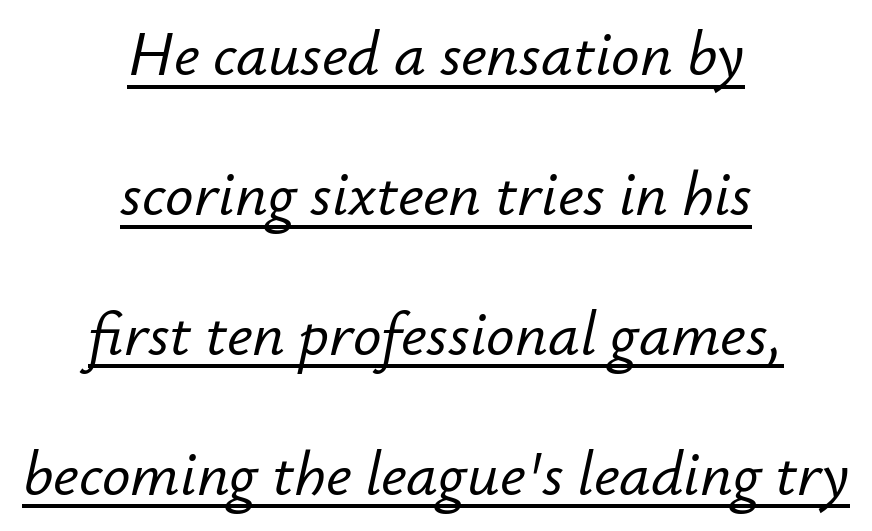
Q: Is the text italic (slanted)? A: Yes, it leans right by about 12 degrees.
Q: Is the text underlined? A: Yes.
Q: How is the paragraph aligned? A: Centered.
Q: Is the spacing between letters normal or unusually wide? A: Normal.
Q: Is the spacing between lines tight, normal or loose? A: Loose.
Q: Width (condensed, normal, or wide)? A: Normal.
Q: Stroke contrast? A: Low.
Q: x-height? A: Small.
Q: Monospaced? A: No.
